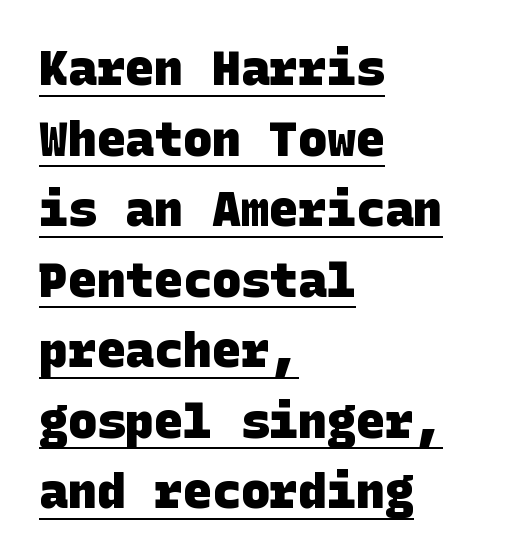
{"serif": "no", "bold": "yes", "weight": "heavy", "width": "normal", "stroke_contrast": "low", "x_height": "large", "underline": "yes", "align": "left", "line_spacing": "normal", "line_spacing_ratio": 1.47, "letter_spacing": "normal", "letter_spacing_em": 0.0, "glyph_px": 48}
